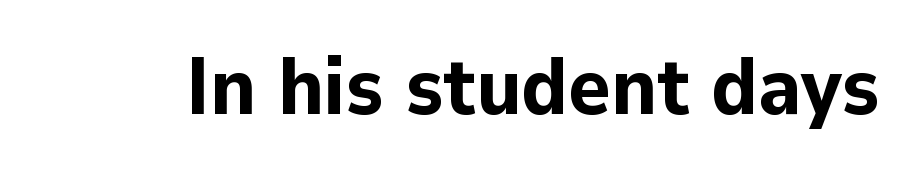
The image shows 80 px bold sans-serif type, upright; set normal letter spacing, not underlined; low stroke contrast and a medium x-height.
